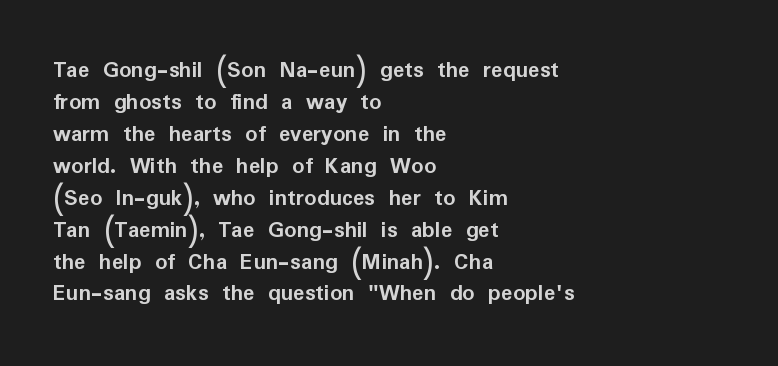
How are the letters spaced? Ordinarily, with no added tracking. Left-aligned paragraph, ragged on the right. The rows are spaced the way most documents space them. The glyphs are unaccompanied by any horizontal stroke below them. Weight check: bold — yes, fully. Ordinary non-slanted type is in use.
